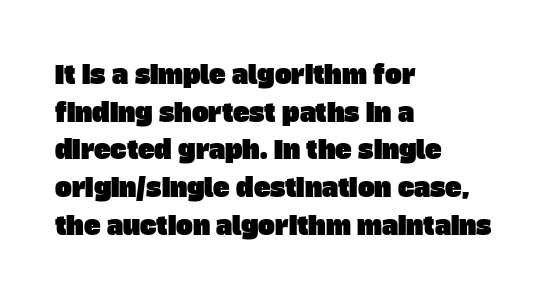
{"underline": "no", "align": "left", "line_spacing": "normal", "line_spacing_ratio": 1.51, "letter_spacing": "normal", "letter_spacing_em": 0.0, "glyph_px": 25}
